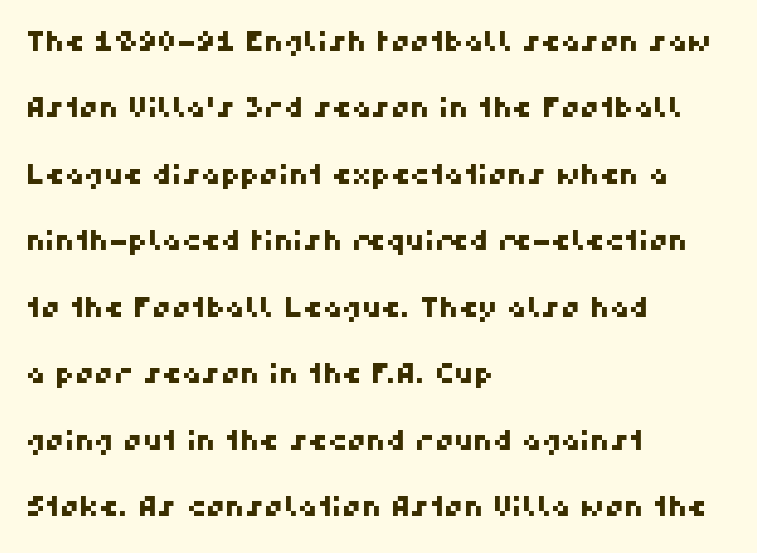
Q: Is the text underlined? A: No.
Q: How is the paragraph aligned? A: Left-aligned.
Q: Is the spacing between letters normal or unusually wide? A: Normal.
Q: Is the spacing between lines tight, normal or loose? A: Loose.
